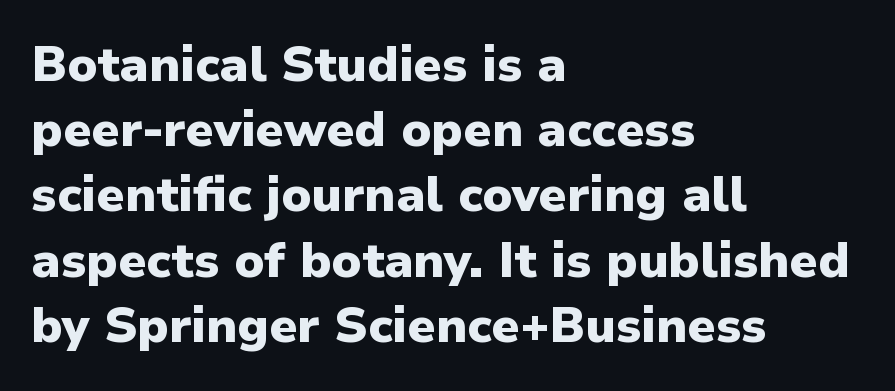
The image shows 49 px heavy sans-serif type, upright; set left-aligned, normal line spacing (1.33x), normal letter spacing, not underlined; low stroke contrast and a medium x-height.
